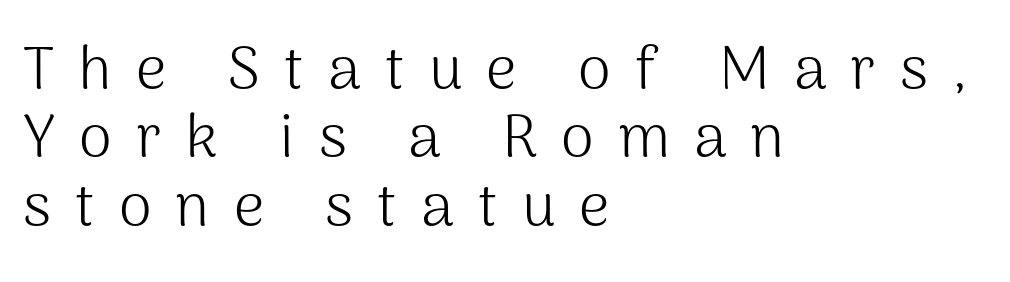
You can tell from the bare stems that sans-serif type was used. The strokes carry an ordinary text weight at most. This sample is left-justified, so line endings fall wherever the words run out. Do the characters align in a grid? No, the font is proportional. The space beneath each line is pristine and unruled.
